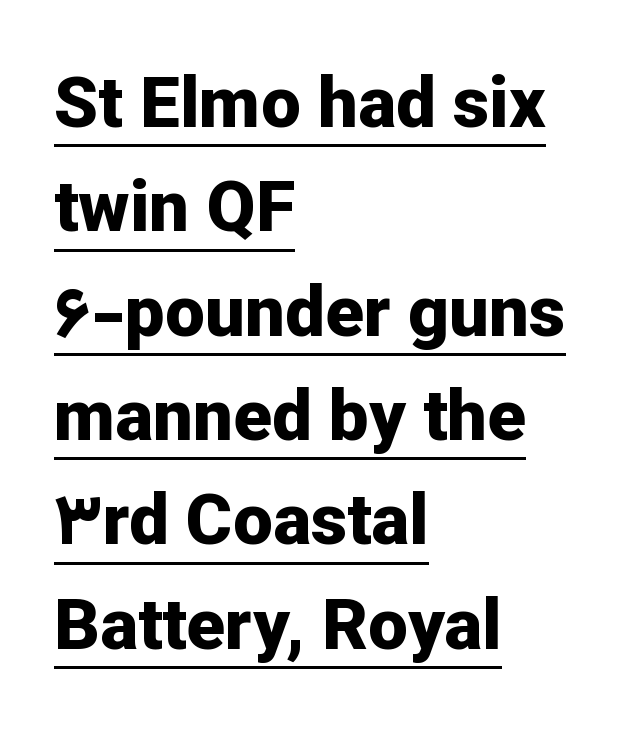
Q: Is the text bold? A: Yes.
Q: Is the text italic (slanted)? A: No, it is upright.
Q: Is the typeface a serif or a sans-serif typeface? A: Sans-serif.
Q: Is the text underlined? A: Yes.
Q: How is the paragraph aligned? A: Left-aligned.
Q: Is the spacing between letters normal or unusually wide? A: Normal.
Q: Is the spacing between lines tight, normal or loose? A: Normal.
Q: Width (condensed, normal, or wide)? A: Normal.
Q: Stroke contrast? A: Low.
Q: x-height? A: Medium.
Q: Monospaced? A: No.
